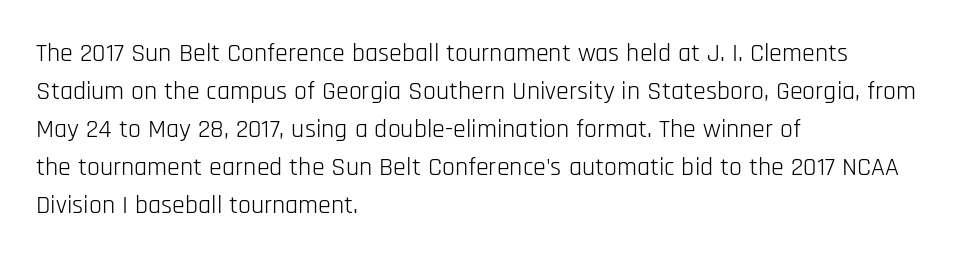
Q: Is the text bold? A: No.
Q: Is the text italic (slanted)? A: No, it is upright.
Q: Is the text underlined? A: No.
Q: How is the paragraph aligned? A: Left-aligned.
Q: Is the spacing between letters normal or unusually wide? A: Normal.
Q: Is the spacing between lines tight, normal or loose? A: Normal.
